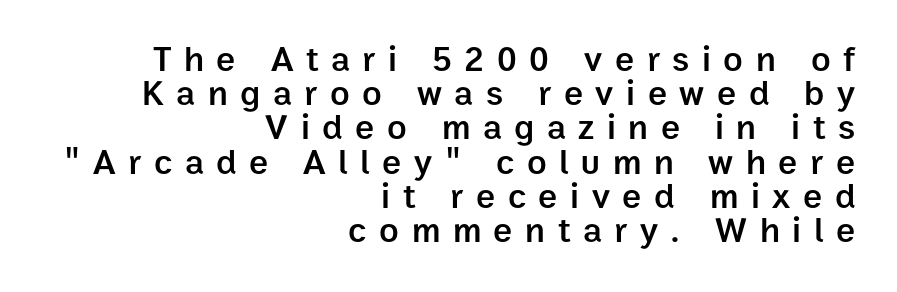
The image shows 36 px semibold sans-serif type, upright; set right-aligned, tight line spacing (0.95x), unusually wide letter spacing (+0.35 em), not underlined; low stroke contrast and a medium x-height.
